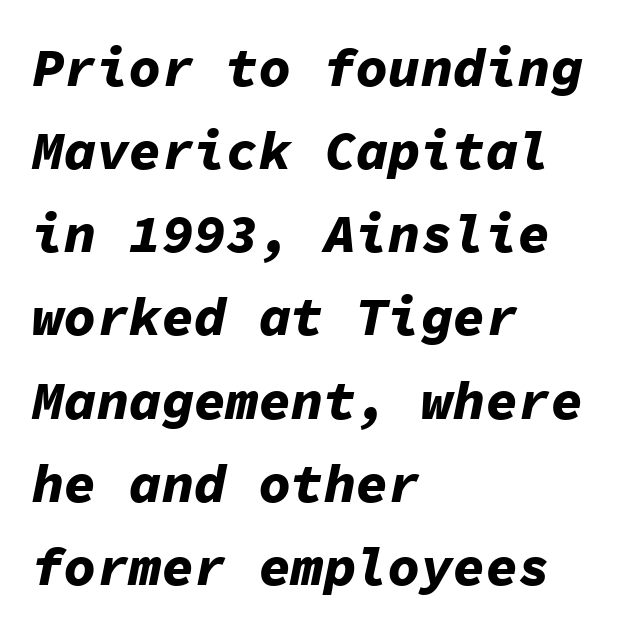
{"italic": "yes", "lean": "right", "slant_degrees": 11, "bold": "yes", "weight": "bold", "width": "normal", "stroke_contrast": "low", "x_height": "medium", "monospaced": "yes", "underline": "no", "align": "left", "line_spacing": "normal", "line_spacing_ratio": 1.54, "letter_spacing": "normal", "letter_spacing_em": 0.0, "glyph_px": 54}
